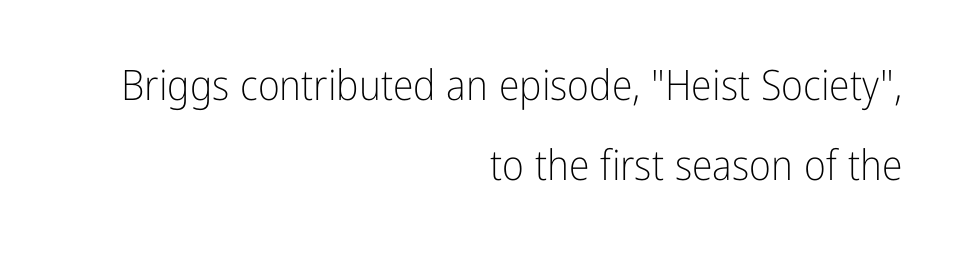
The image shows 42 px light, condensed sans-serif type, upright; set right-aligned, loose line spacing (1.91x), normal letter spacing, not underlined; low stroke contrast and a medium x-height.
